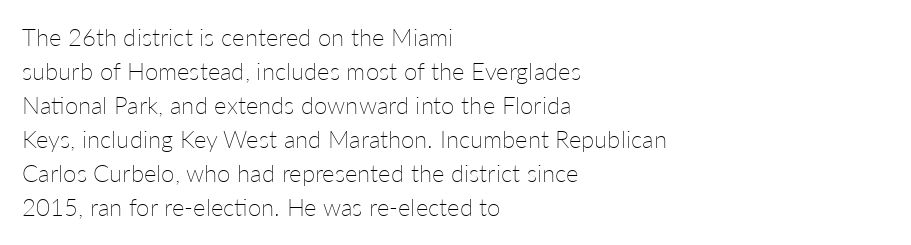
Just letters on the line, the space beneath them empty. The lines sit at an ordinary, default distance from one another. Reading down the block, your eye returns to a fixed left position each line. Think standard paragraph weight, or any step lighter than that.
